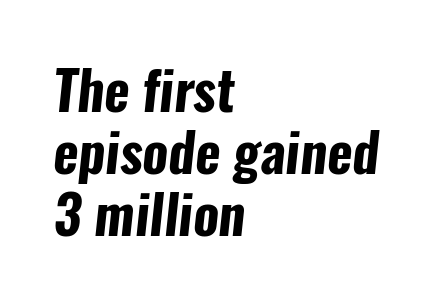
Anything drawn beneath the words? Only blank space. The passage shown stacks its lines with hardly any gap. A typesetter would call this zero additional tracking. Character widths vary here, with narrow letters taking less room than wide ones. You can tell from the bare stems that sans-serif type was used.
